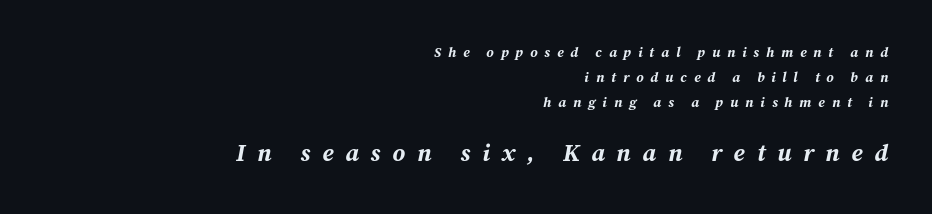
Heavy-handed strokes throughout: this text is bold. Compare the two chunks: the lower has the greater cap height. This sample is right-justified, so line beginnings fall wherever the words allow. Loose tracking; the words dissolve into strings of separated letters. Decoration check: the copy has no underline.
